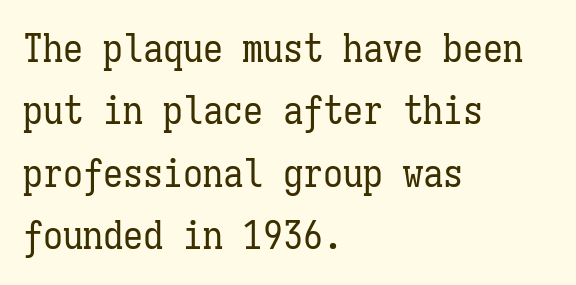
Q: Is the text bold? A: No.
Q: Is the text italic (slanted)? A: No, it is upright.
Q: Is the text underlined? A: No.
Q: How is the paragraph aligned? A: Left-aligned.
Q: Is the spacing between letters normal or unusually wide? A: Normal.
Q: Is the spacing between lines tight, normal or loose? A: Normal.
Q: Width (condensed, normal, or wide)? A: Condensed.
Q: Stroke contrast? A: Low.
Q: x-height? A: Medium.
Q: Monospaced? A: Yes.
